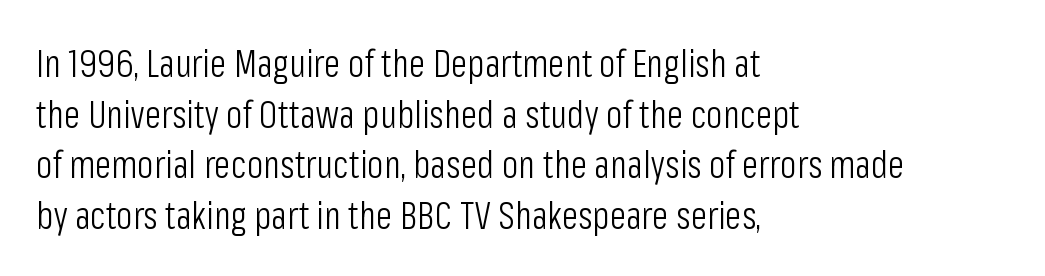
{"serif": "no", "italic": "no", "bold": "no", "weight": "light", "width": "condensed", "stroke_contrast": "low", "x_height": "medium", "monospaced": "no", "underline": "no", "align": "left", "line_spacing": "normal", "line_spacing_ratio": 1.33, "letter_spacing": "normal", "letter_spacing_em": 0.0, "glyph_px": 38}
